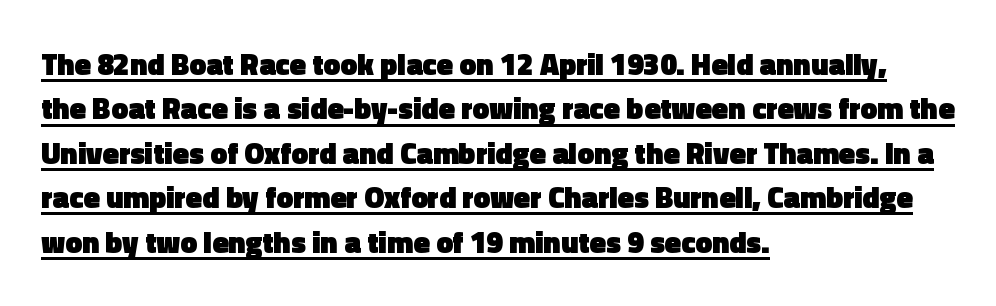
{"serif": "no", "italic": "no", "bold": "yes", "weight": "heavy", "width": "normal", "x_height": "medium", "monospaced": "no", "underline": "yes", "align": "left", "line_spacing": "normal", "line_spacing_ratio": 1.48, "letter_spacing": "normal", "letter_spacing_em": 0.0, "glyph_px": 30}
